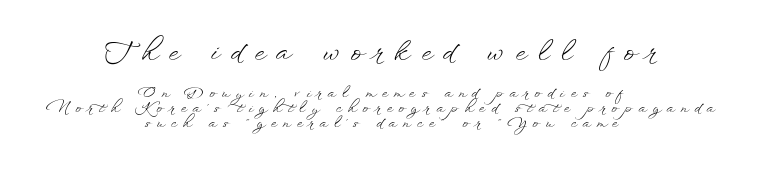
The image shows 26 px text type; set centered, tight line spacing (1.08x), unusually wide letter spacing (+0.44 em), not underlined; the first (top) block is 1.86x larger.
